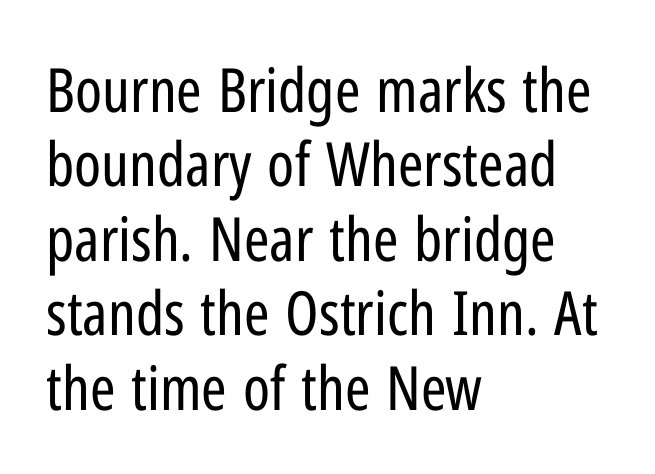
{"serif": "no", "italic": "no", "bold": "no", "weight": "regular", "width": "condensed", "stroke_contrast": "low", "x_height": "medium", "monospaced": "no", "underline": "no", "align": "left", "line_spacing_ratio": 1.22, "letter_spacing": "normal", "letter_spacing_em": 0.0, "glyph_px": 61}
